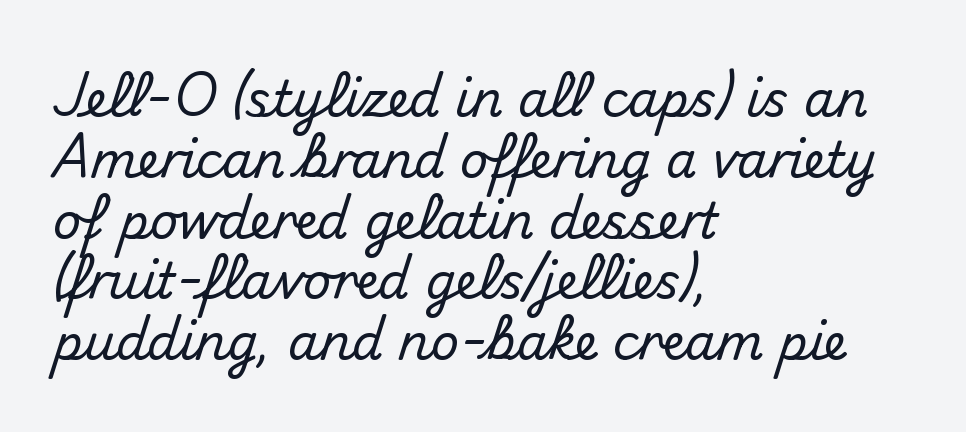
Q: Is the text italic (slanted)? A: Yes.
Q: Is the typeface a serif or a sans-serif typeface? A: Sans-serif.
Q: Is the text underlined? A: No.
Q: How is the paragraph aligned? A: Left-aligned.
Q: Is the spacing between letters normal or unusually wide? A: Normal.
Q: Width (condensed, normal, or wide)? A: Normal.
Q: Stroke contrast? A: Medium.
Q: x-height? A: Small.
Q: Monospaced? A: No.
